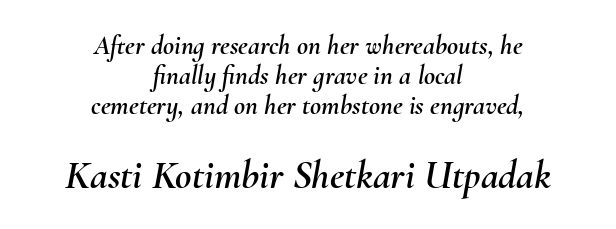
Q: Is the text italic (slanted)? A: Yes, it leans right by about 10 degrees.
Q: Is the text underlined? A: No.
Q: How is the paragraph aligned? A: Centered.
Q: Is the spacing between letters normal or unusually wide? A: Normal.
Q: Is the spacing between lines tight, normal or loose? A: Tight.
Q: Which block of text is set in a larger size, the first (top) or the second (bottom)? A: The second (bottom) one.
Q: Width (condensed, normal, or wide)? A: Normal.
Q: Stroke contrast? A: Medium.
Q: x-height? A: Small.
Q: Monospaced? A: No.
